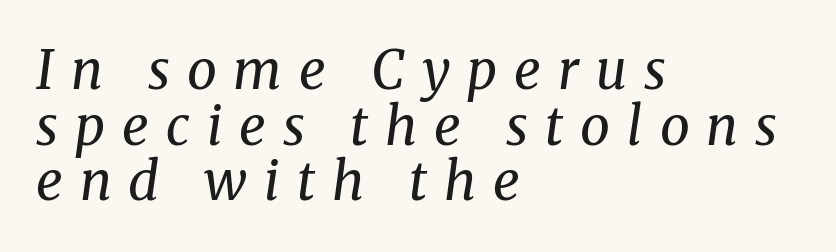
Q: Is the text bold? A: No.
Q: Is the text italic (slanted)? A: Yes, it leans right by about 8 degrees.
Q: Is the typeface a serif or a sans-serif typeface? A: Serif.
Q: Is the text underlined? A: No.
Q: How is the paragraph aligned? A: Left-aligned.
Q: Is the spacing between letters normal or unusually wide? A: Unusually wide.
Q: Is the spacing between lines tight, normal or loose? A: Tight.
Q: Width (condensed, normal, or wide)? A: Normal.
Q: Stroke contrast? A: Medium.
Q: x-height? A: Medium.
Q: Monospaced? A: No.
